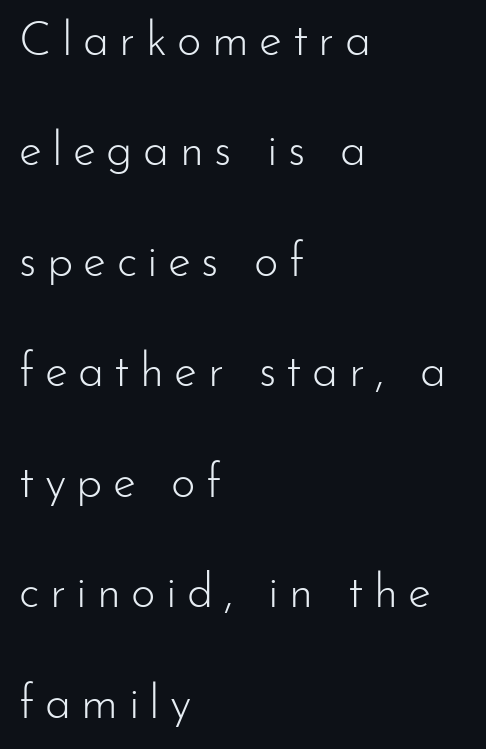
Q: Is the text bold? A: No.
Q: Is the text italic (slanted)? A: No, it is upright.
Q: Is the typeface a serif or a sans-serif typeface? A: Sans-serif.
Q: Is the text underlined? A: No.
Q: How is the paragraph aligned? A: Left-aligned.
Q: Is the spacing between letters normal or unusually wide? A: Unusually wide.
Q: Is the spacing between lines tight, normal or loose? A: Loose.
Q: Width (condensed, normal, or wide)? A: Normal.
Q: Stroke contrast? A: Low.
Q: x-height? A: Small.
Q: Monospaced? A: No.
